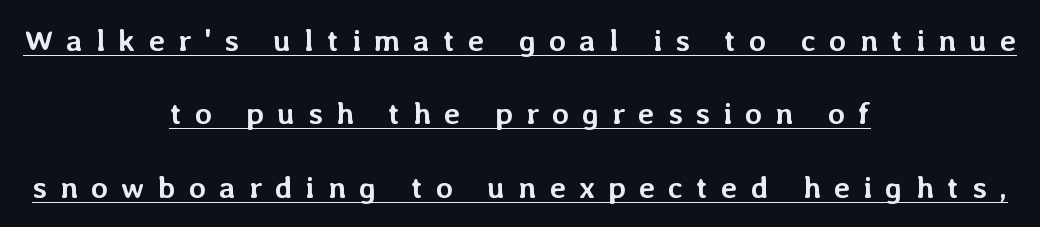
Proportional: the letters do not fall into vertical columns. These characters rest on top of a visible drawn line. The paragraph shown floats in the horizontal middle. The block of text is sparse from top to bottom, with ample space between rows. Italic? Not at all — the glyphs are vertical. Substantial extra tracking has been applied to these lines.
